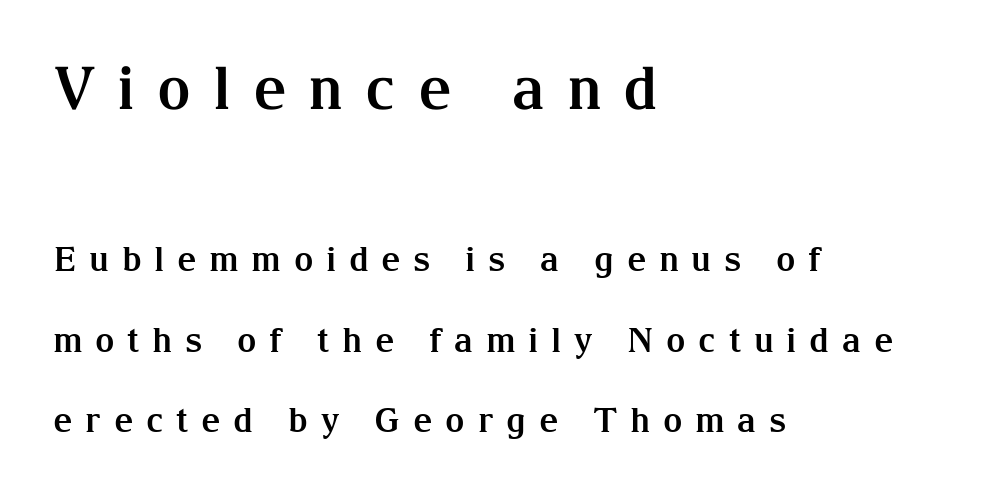
The image shows 59 px bold serif type, upright; set left-aligned, loose line spacing (2.36x), unusually wide letter spacing (+0.37 em), not underlined; the first (top) block is 1.74x larger; medium stroke contrast and a medium x-height.
